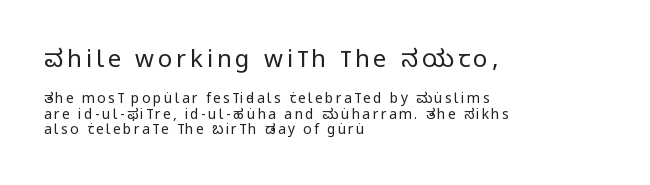
{"italic": "no", "bold": "no", "underline": "no", "align": "left", "line_spacing": "tight", "line_spacing_ratio": 1.12, "larger_block": "first", "size_ratio": 1.71, "glyph_px": 24}
